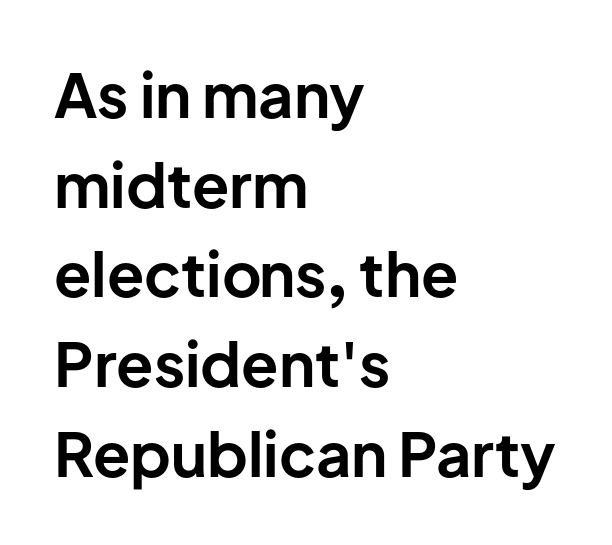
{"serif": "no", "italic": "no", "bold": "yes", "weight": "bold", "width": "normal", "stroke_contrast": "low", "x_height": "medium", "monospaced": "no", "underline": "no", "align": "left", "line_spacing": "normal", "line_spacing_ratio": 1.47, "letter_spacing": "normal", "letter_spacing_em": 0.0, "glyph_px": 61}
